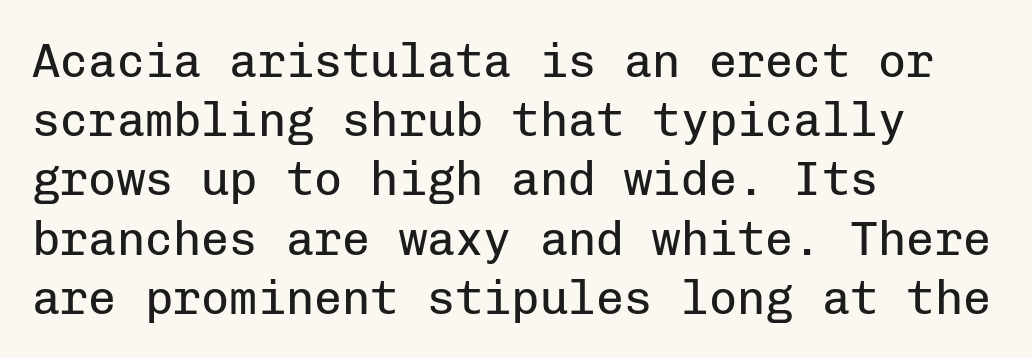
Q: Is the text bold? A: No.
Q: Is the text italic (slanted)? A: No, it is upright.
Q: Is the typeface a serif or a sans-serif typeface? A: Sans-serif.
Q: Is the text underlined? A: No.
Q: How is the paragraph aligned? A: Left-aligned.
Q: Is the spacing between letters normal or unusually wide? A: Normal.
Q: Is the spacing between lines tight, normal or loose? A: Normal.
Q: Width (condensed, normal, or wide)? A: Normal.
Q: Stroke contrast? A: Low.
Q: x-height? A: Medium.
Q: Monospaced? A: Yes.
